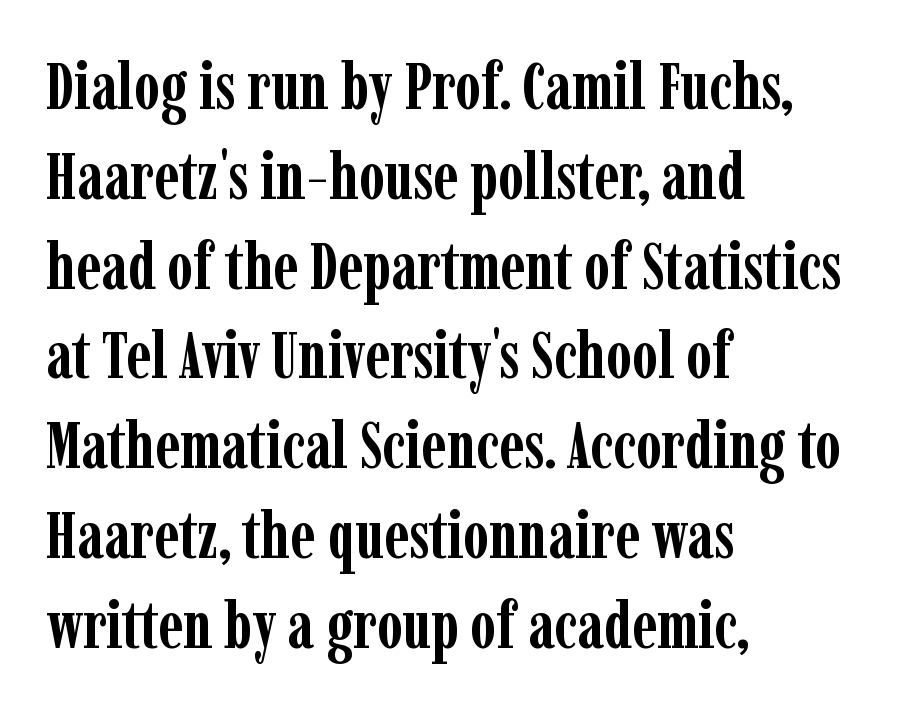
{"serif": "yes", "italic": "no", "bold": "yes", "weight": "semibold", "width": "condensed", "stroke_contrast": "low", "x_height": "medium", "monospaced": "no", "underline": "no", "align": "left", "line_spacing": "normal", "line_spacing_ratio": 1.36, "letter_spacing": "normal", "letter_spacing_em": 0.0, "glyph_px": 66}
